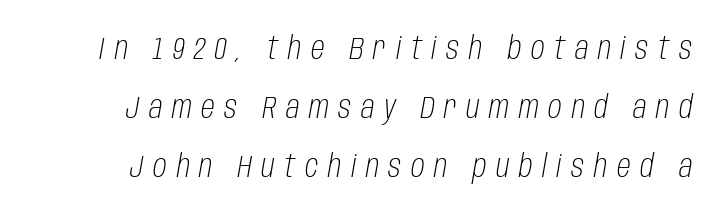
Q: Is the text bold? A: No.
Q: Is the text italic (slanted)? A: Yes, it leans right by about 10 degrees.
Q: Is the text underlined? A: No.
Q: Is the spacing between letters normal or unusually wide? A: Unusually wide.
Q: Is the spacing between lines tight, normal or loose? A: Loose.
Q: Width (condensed, normal, or wide)? A: Condensed.
Q: Stroke contrast? A: Low.
Q: x-height? A: Large.
Q: Monospaced? A: No.
